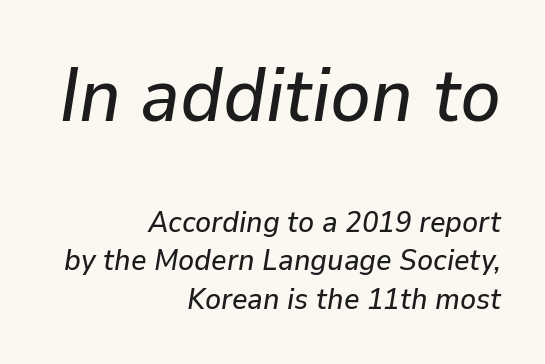
{"italic": "yes", "lean": "right", "slant_degrees": 9, "width": "normal", "stroke_contrast": "low", "x_height": "medium", "monospaced": "no", "underline": "no", "align": "right", "line_spacing": "normal", "line_spacing_ratio": 1.27, "letter_spacing": "normal", "letter_spacing_em": 0.0, "larger_block": "first", "size_ratio": 2.53, "glyph_px": 76}
